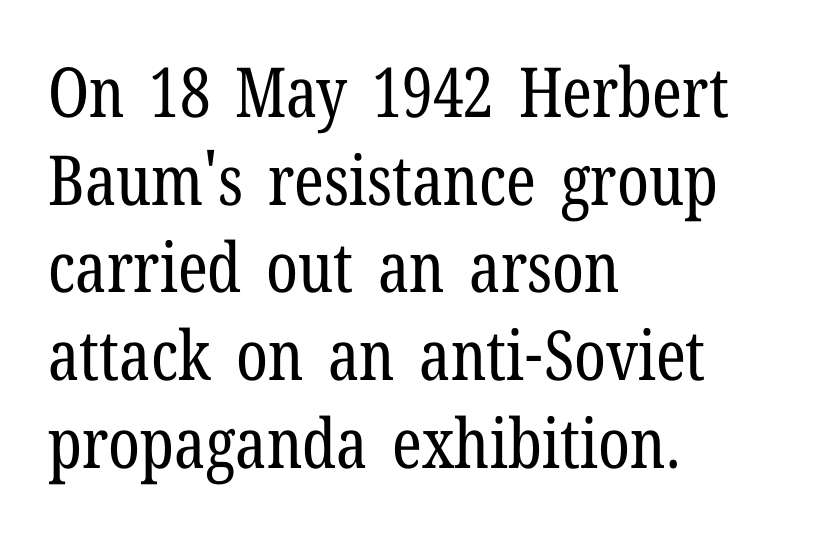
Little horizontal feet cap the strokes, marking this as serif type. Here the designer chose a conventional face with non-uniform glyph widths. Whoever set this chose a conventional vertical rhythm. Casual observation: everything's shoved over to the left. The cut favours lightness, reaching ordinary text weight at its darkest.
